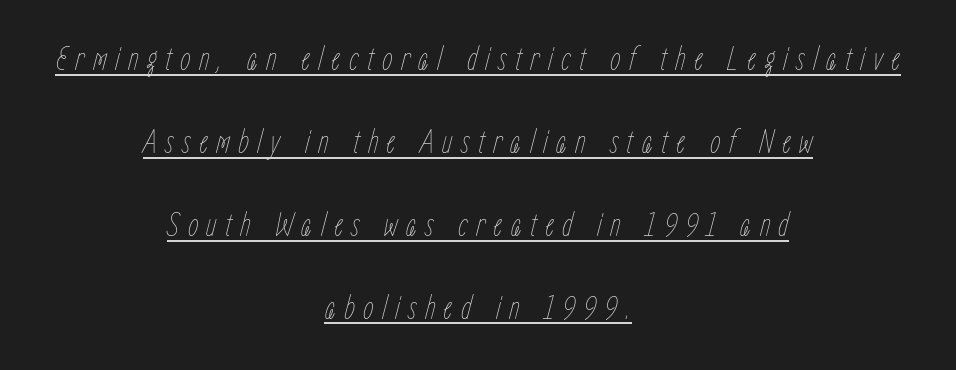
{"italic": "yes", "lean": "right", "slant_degrees": 15, "bold": "no", "weight": "thin", "width": "condensed", "stroke_contrast": "low", "x_height": "medium", "monospaced": "no", "underline": "yes", "align": "center", "line_spacing": "loose", "line_spacing_ratio": 2.44, "letter_spacing": "wide", "letter_spacing_em": 0.24, "glyph_px": 34}
